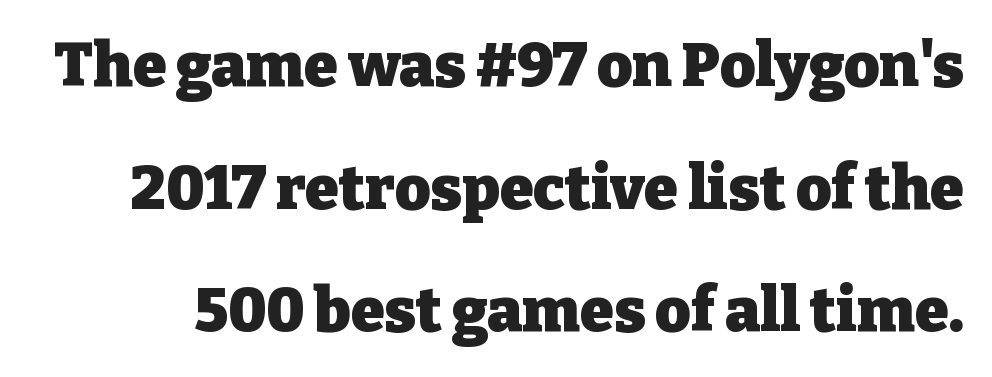
{"serif": "yes", "italic": "no", "bold": "yes", "weight": "heavy", "width": "normal", "stroke_contrast": "low", "x_height": "medium", "monospaced": "no", "underline": "no", "line_spacing": "loose", "line_spacing_ratio": 2.01, "letter_spacing": "normal", "letter_spacing_em": 0.0, "glyph_px": 61}
